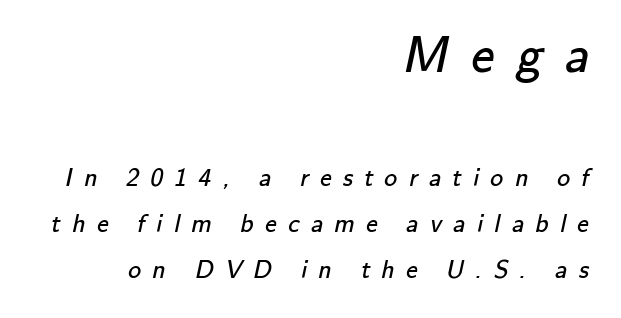
Q: Is the text bold? A: No.
Q: Is the typeface a serif or a sans-serif typeface? A: Sans-serif.
Q: Is the text underlined? A: No.
Q: How is the paragraph aligned? A: Right-aligned.
Q: Is the spacing between letters normal or unusually wide? A: Unusually wide.
Q: Which block of text is set in a larger size, the first (top) or the second (bottom)? A: The first (top) one.
Q: Width (condensed, normal, or wide)? A: Normal.
Q: Stroke contrast? A: Low.
Q: x-height? A: Small.
Q: Monospaced? A: No.
